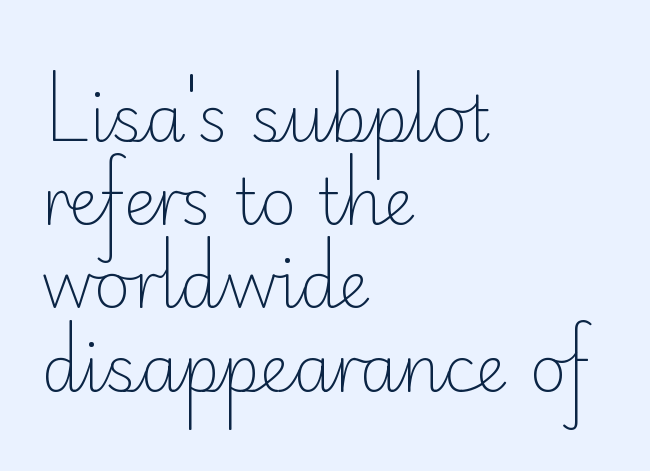
Q: Is the text bold? A: No.
Q: Is the text italic (slanted)? A: No, it is upright.
Q: Is the typeface a serif or a sans-serif typeface? A: Sans-serif.
Q: Is the text underlined? A: No.
Q: How is the paragraph aligned? A: Left-aligned.
Q: Is the spacing between letters normal or unusually wide? A: Normal.
Q: Is the spacing between lines tight, normal or loose? A: Normal.
Q: Width (condensed, normal, or wide)? A: Normal.
Q: Stroke contrast? A: Low.
Q: x-height? A: Small.
Q: Monospaced? A: No.
